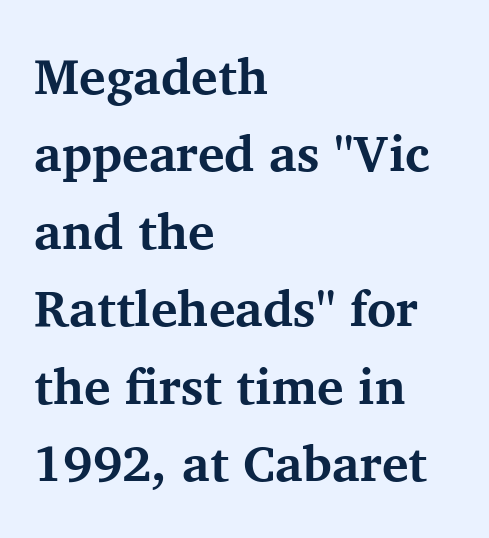
{"serif": "yes", "italic": "no", "bold": "yes", "weight": "bold", "width": "normal", "stroke_contrast": "medium", "x_height": "medium", "monospaced": "no", "underline": "no", "align": "left", "line_spacing": "normal", "line_spacing_ratio": 1.55, "letter_spacing": "normal", "letter_spacing_em": 0.0, "glyph_px": 50}
